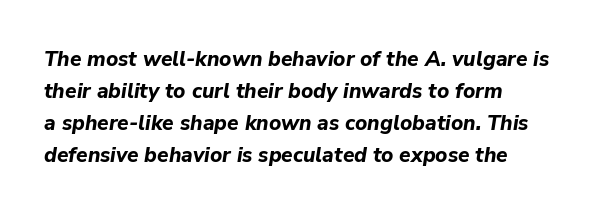
Q: Is the text bold? A: Yes.
Q: Is the text italic (slanted)? A: Yes, it leans right by about 9 degrees.
Q: Is the text underlined? A: No.
Q: How is the paragraph aligned? A: Left-aligned.
Q: Is the spacing between letters normal or unusually wide? A: Normal.
Q: Is the spacing between lines tight, normal or loose? A: Normal.
